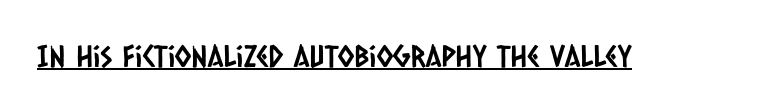
The image shows 30 px condensed sans-serif type; set normal letter spacing, underlined; low stroke contrast and a large x-height.
